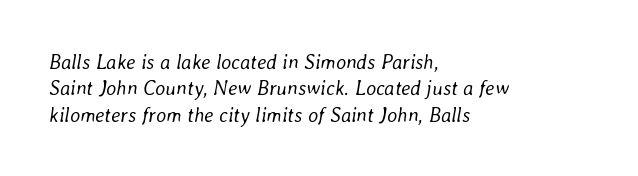
Q: Is the text bold? A: No.
Q: Is the text italic (slanted)? A: Yes, it leans right by about 8 degrees.
Q: Is the text underlined? A: No.
Q: How is the paragraph aligned? A: Left-aligned.
Q: Is the spacing between letters normal or unusually wide? A: Normal.
Q: Is the spacing between lines tight, normal or loose? A: Normal.
